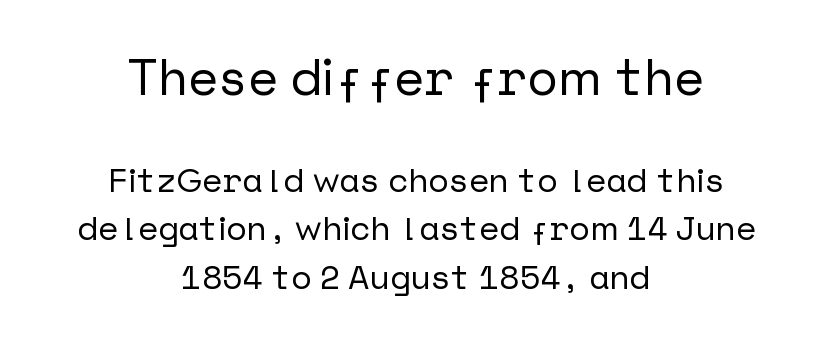
Q: Is the text italic (slanted)? A: No, it is upright.
Q: Is the typeface a serif or a sans-serif typeface? A: Sans-serif.
Q: Is the text underlined? A: No.
Q: How is the paragraph aligned? A: Centered.
Q: Is the spacing between letters normal or unusually wide? A: Normal.
Q: Is the spacing between lines tight, normal or loose? A: Normal.
Q: Which block of text is set in a larger size, the first (top) or the second (bottom)? A: The first (top) one.
Q: Width (condensed, normal, or wide)? A: Normal.
Q: Stroke contrast? A: Low.
Q: x-height? A: Medium.
